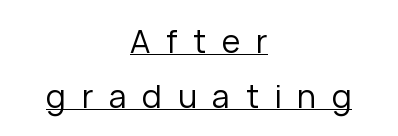
Q: Is the text bold? A: No.
Q: Is the text italic (slanted)? A: No, it is upright.
Q: Is the typeface a serif or a sans-serif typeface? A: Sans-serif.
Q: Is the text underlined? A: Yes.
Q: How is the paragraph aligned? A: Centered.
Q: Is the spacing between letters normal or unusually wide? A: Unusually wide.
Q: Width (condensed, normal, or wide)? A: Normal.
Q: Stroke contrast? A: Low.
Q: x-height? A: Medium.
Q: Monospaced? A: No.
